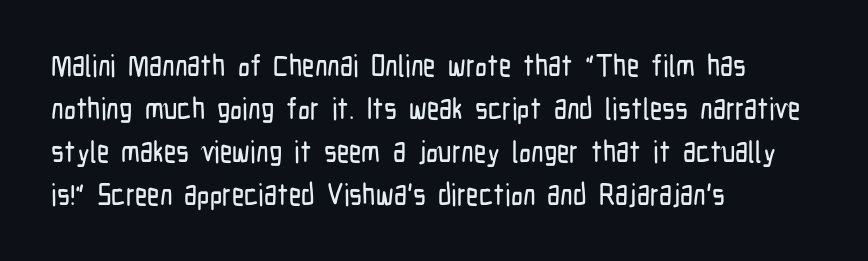
Q: Is the text italic (slanted)? A: No, it is upright.
Q: Is the typeface a serif or a sans-serif typeface? A: Sans-serif.
Q: Is the text underlined? A: No.
Q: How is the paragraph aligned? A: Left-aligned.
Q: Is the spacing between letters normal or unusually wide? A: Normal.
Q: Is the spacing between lines tight, normal or loose? A: Normal.
Q: Width (condensed, normal, or wide)? A: Condensed.
Q: Stroke contrast? A: Low.
Q: x-height? A: Medium.
Q: Monospaced? A: No.
